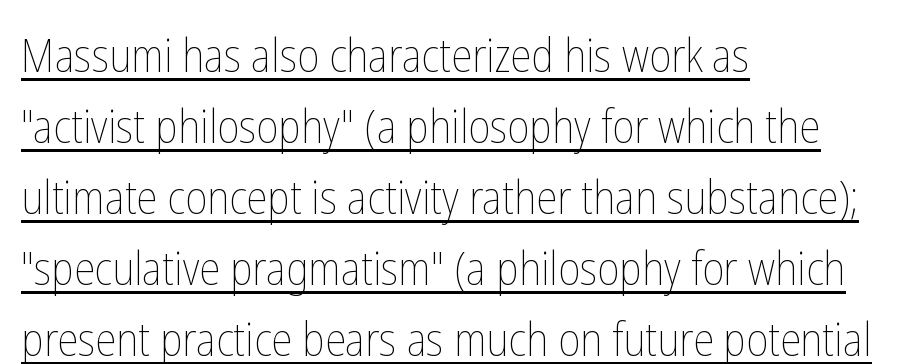
The image shows 47 px thin, condensed type, upright; set left-aligned, normal line spacing (1.51x), normal letter spacing, underlined; low stroke contrast and a medium x-height.
